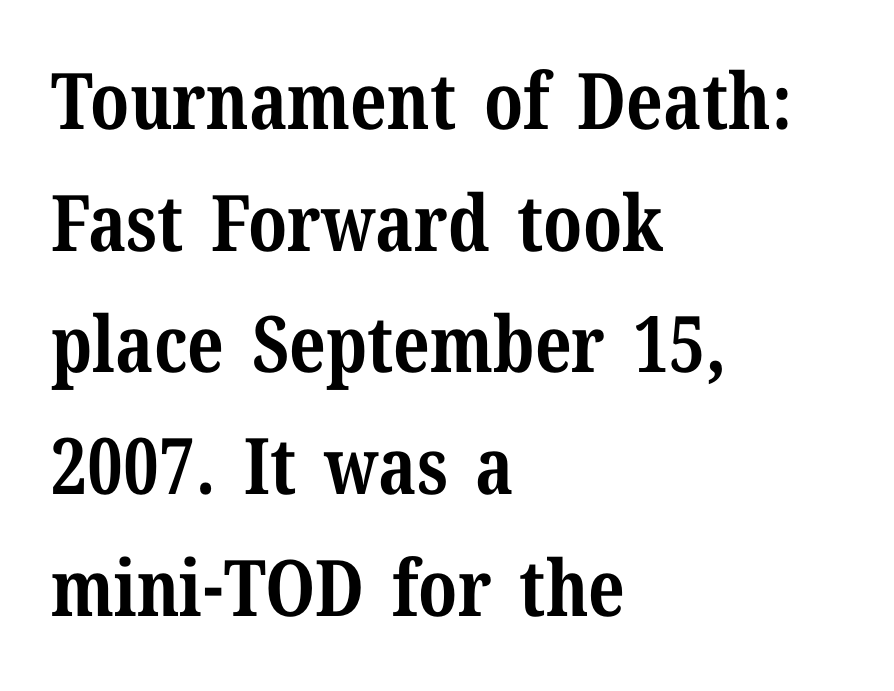
The font's upright variant was chosen for this text. In terms of letterspacing, this is plain default setting. One-word summary of the alignment: left. The specimen omits any rule beneath the text block's lines. Looks like regular typesetting: each glyph gets only the width it needs.
